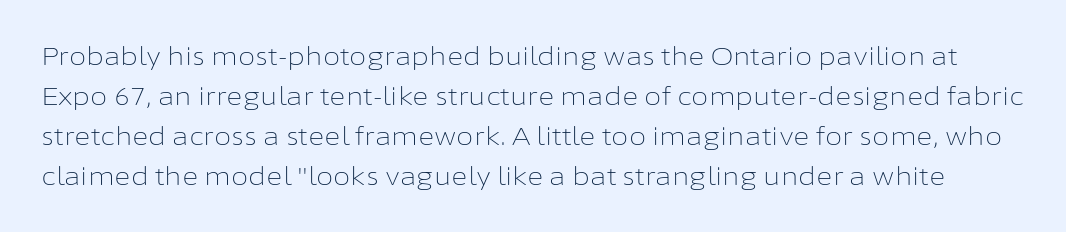
Lines of text with bare space underneath. The strokes carry an ordinary text weight at most. Students, observe: this is what conventionally led text looks like. Upright lettering throughout. Between one letter and the next there's only the usual sliver of space.
